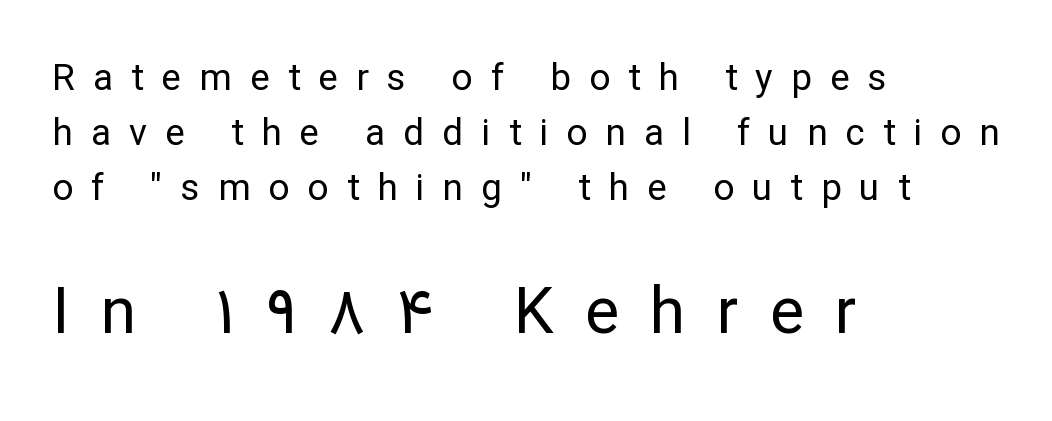
No chunkiness to these letters — they're not bold. The line texture is sparse and dotted thanks to wide tracking. Which chunk is bigger? The second one — the bottom block dwarfs the top. Regular leading. The passage shown is typed in a proportional face where columns would drift.
